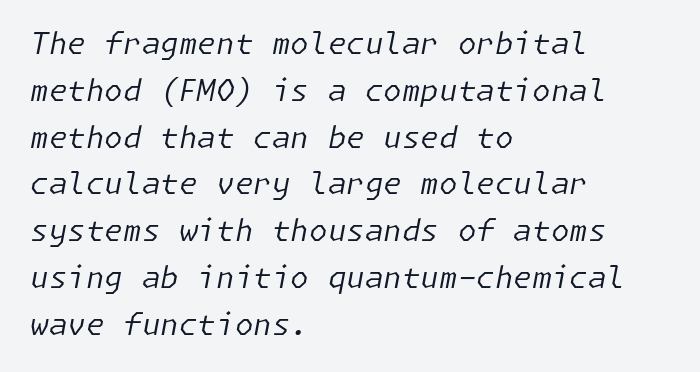
{"italic": "yes", "lean": "right", "slant_degrees": 11, "bold": "no", "weight": "regular", "width": "normal", "stroke_contrast": "low", "x_height": "medium", "underline": "no", "align": "left", "line_spacing": "normal", "line_spacing_ratio": 1.56, "letter_spacing": "normal", "letter_spacing_em": 0.0, "glyph_px": 30}
